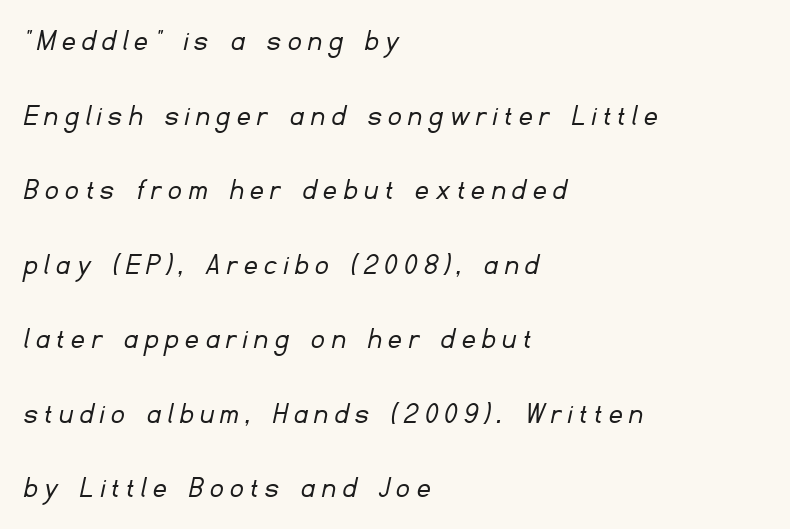
No feet cap the strokes, marking this as sans-serif type. Note the varied advance widths — an 'i' is clearly narrower than an 'm'. The leading is generous, giving the passage an open texture. This rendering features lettering with no underline. The rendering inserts visible extra space after every character.
